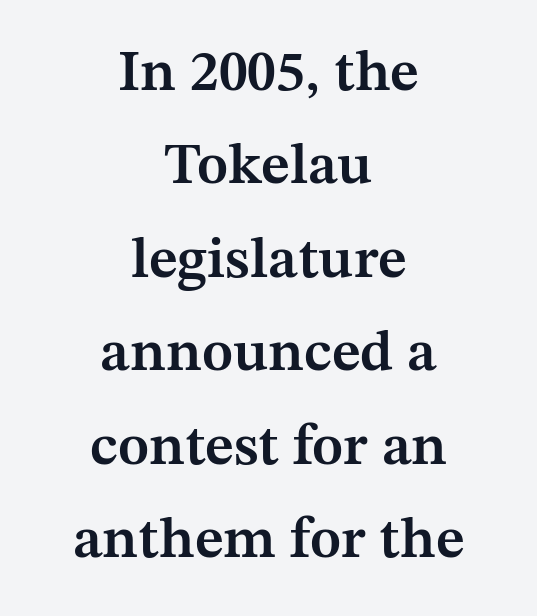
Q: Is the text bold? A: Semi-bold.
Q: Is the text italic (slanted)? A: No, it is upright.
Q: Is the typeface a serif or a sans-serif typeface? A: Serif.
Q: Is the text underlined? A: No.
Q: How is the paragraph aligned? A: Centered.
Q: Is the spacing between letters normal or unusually wide? A: Normal.
Q: Is the spacing between lines tight, normal or loose? A: Normal.
Q: Width (condensed, normal, or wide)? A: Normal.
Q: Stroke contrast? A: Medium.
Q: x-height? A: Medium.
Q: Monospaced? A: No.
